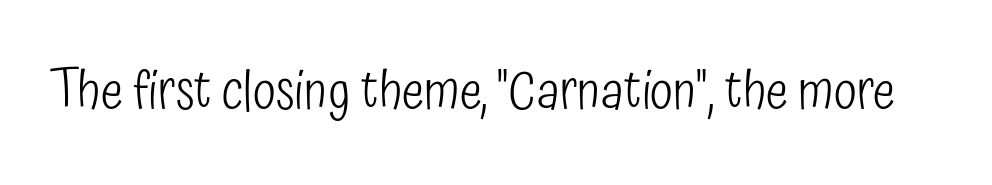
{"serif": "no", "italic": "no", "bold": "no", "weight": "light", "width": "condensed", "stroke_contrast": "low", "x_height": "medium", "monospaced": "no", "underline": "no", "letter_spacing": "normal", "letter_spacing_em": 0.0, "glyph_px": 53}
